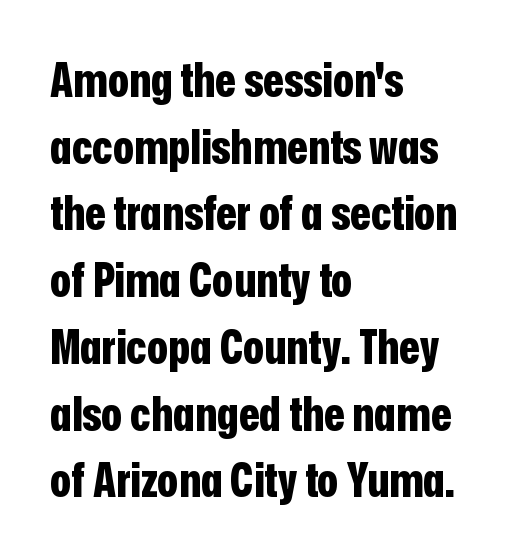
Q: Is the text bold? A: Yes.
Q: Is the text italic (slanted)? A: No, it is upright.
Q: Is the typeface a serif or a sans-serif typeface? A: Sans-serif.
Q: Is the text underlined? A: No.
Q: How is the paragraph aligned? A: Left-aligned.
Q: Is the spacing between letters normal or unusually wide? A: Normal.
Q: Is the spacing between lines tight, normal or loose? A: Normal.
Q: Width (condensed, normal, or wide)? A: Condensed.
Q: Stroke contrast? A: Low.
Q: x-height? A: Medium.
Q: Monospaced? A: No.
